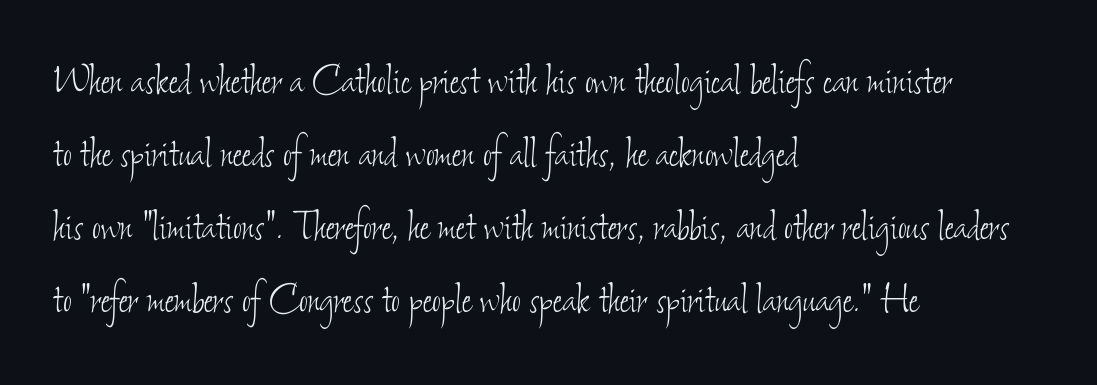
Q: Is the text bold? A: No.
Q: Is the text underlined? A: No.
Q: How is the paragraph aligned? A: Left-aligned.
Q: Is the spacing between letters normal or unusually wide? A: Normal.
Q: Is the spacing between lines tight, normal or loose? A: Normal.
Q: Width (condensed, normal, or wide)? A: Condensed.
Q: Stroke contrast? A: Low.
Q: x-height? A: Small.
Q: Monospaced? A: No.
